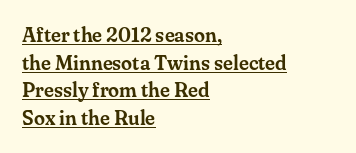
Q: Is the text italic (slanted)? A: No, it is upright.
Q: Is the text underlined? A: Yes.
Q: How is the paragraph aligned? A: Left-aligned.
Q: Is the spacing between letters normal or unusually wide? A: Normal.
Q: Is the spacing between lines tight, normal or loose? A: Normal.
